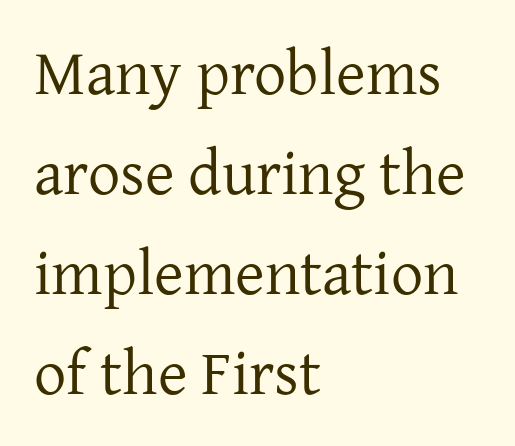
This is roman type, the default non-slanted kind. Successive baselines arrive at the customary interval. Character widths vary here, with narrow letters taking less room than wide ones. The letterforms sit shoulder to shoulder at normal distance.
